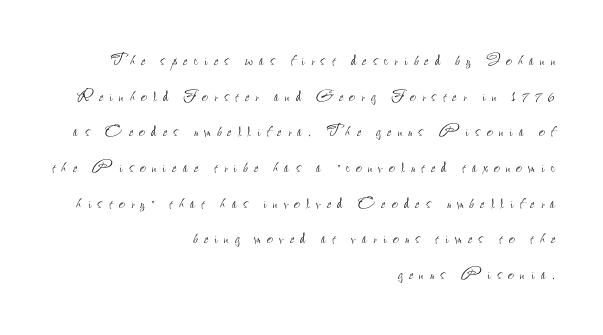
The image shows 21 px text type; set right-aligned, normal line spacing (1.7x), unusually wide letter spacing (+0.3 em), not underlined.
